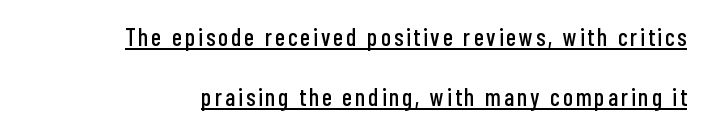
The paragraph shown leans on its right margin. A typesetter would mark this as roman, not italic. Line spacing here is loose. Each line of the rendering has a horizontal stroke beneath the glyphs.
